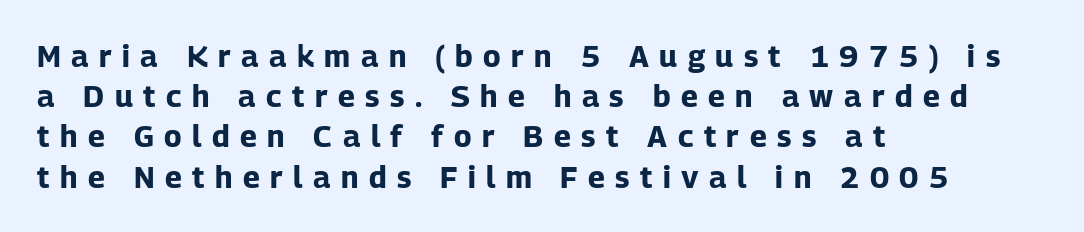
{"serif": "no", "italic": "no", "bold": "yes", "weight": "bold", "width": "normal", "stroke_contrast": "low", "x_height": "medium", "monospaced": "no", "underline": "no", "align": "left", "line_spacing": "normal", "line_spacing_ratio": 1.34, "letter_spacing": "wide", "letter_spacing_em": 0.35, "glyph_px": 30}
